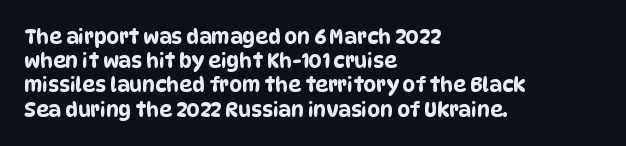
Q: Is the text underlined? A: No.
Q: How is the paragraph aligned? A: Left-aligned.
Q: Is the spacing between letters normal or unusually wide? A: Normal.
